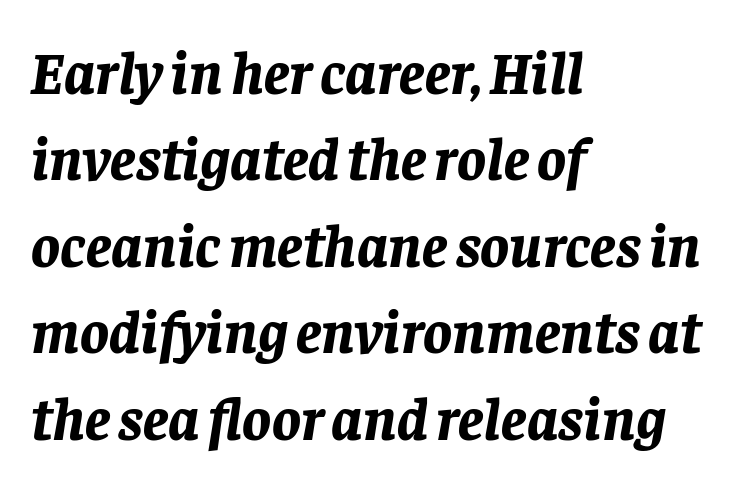
{"italic": "yes", "lean": "right", "slant_degrees": 8, "bold": "yes", "weight": "bold", "width": "normal", "stroke_contrast": "low", "x_height": "large", "monospaced": "no", "underline": "no", "align": "left", "line_spacing": "normal", "line_spacing_ratio": 1.44, "letter_spacing": "normal", "letter_spacing_em": 0.0, "glyph_px": 60}
